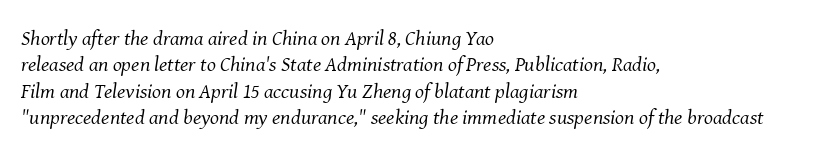
Q: Is the text bold? A: No.
Q: Is the text italic (slanted)? A: Yes, it leans right by about 8 degrees.
Q: Is the text underlined? A: No.
Q: How is the paragraph aligned? A: Left-aligned.
Q: Is the spacing between letters normal or unusually wide? A: Normal.
Q: Is the spacing between lines tight, normal or loose? A: Normal.
